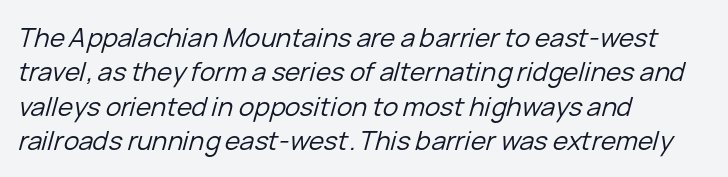
The image shows 26 px text type, italic (leaning right); set left-aligned, normal line spacing (1.32x), normal letter spacing, not underlined.
